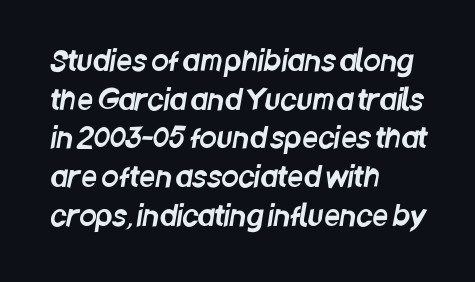
The image shows 28 px condensed sans-serif type; set left-aligned, normal line spacing (1.38x), normal letter spacing, not underlined; low stroke contrast and a large x-height.
